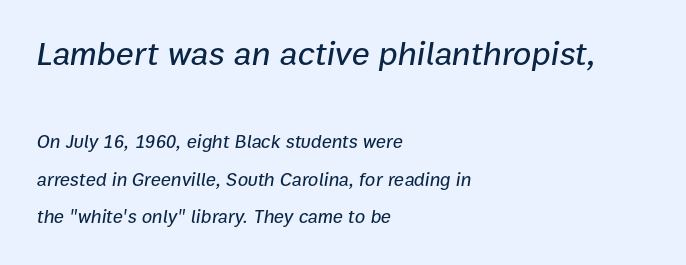
Q: Is the text italic (slanted)? A: Yes, it leans right by about 9 degrees.
Q: Is the text underlined? A: No.
Q: How is the paragraph aligned? A: Left-aligned.
Q: Is the spacing between letters normal or unusually wide? A: Normal.
Q: Is the spacing between lines tight, normal or loose? A: Loose.
Q: Which block of text is set in a larger size, the first (top) or the second (bottom)? A: The first (top) one.
Q: Width (condensed, normal, or wide)? A: Normal.
Q: Stroke contrast? A: Low.
Q: x-height? A: Medium.
Q: Monospaced? A: No.
